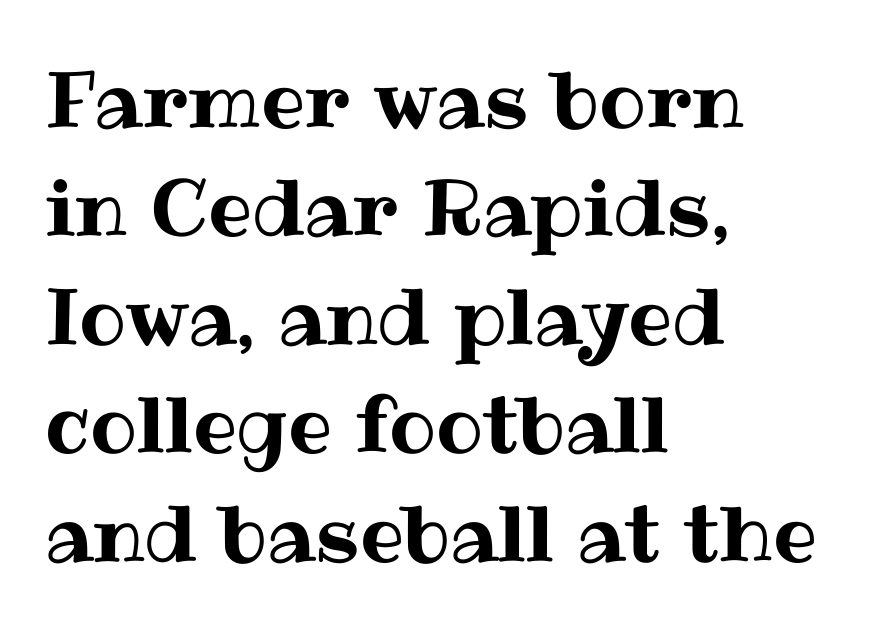
The image shows 78 px text type, upright; set left-aligned, normal line spacing (1.39x), normal letter spacing, not underlined; medium stroke contrast and a medium x-height.
